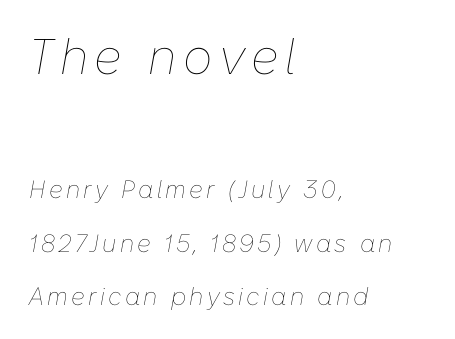
The image shows 50 px thin type, italic (leaning right); set left-aligned, loose line spacing (2.13x), not underlined; the first (top) block is 2.0x larger; low stroke contrast and a medium x-height.
